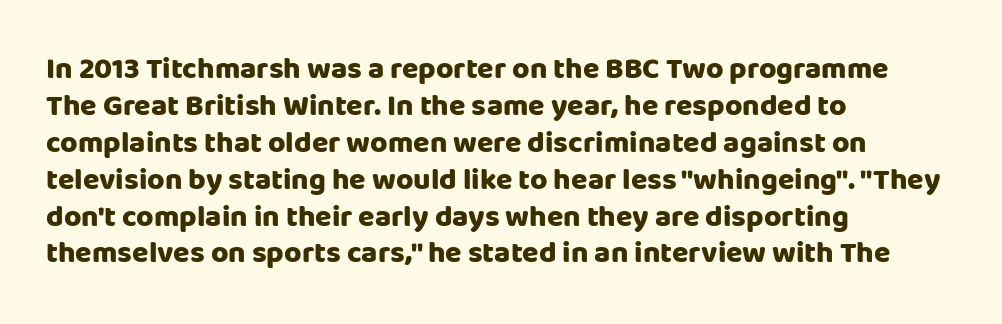
Q: Is the text bold? A: Yes.
Q: Is the text italic (slanted)? A: No, it is upright.
Q: Is the typeface a serif or a sans-serif typeface? A: Sans-serif.
Q: Is the text underlined? A: No.
Q: How is the paragraph aligned? A: Left-aligned.
Q: Is the spacing between letters normal or unusually wide? A: Normal.
Q: Width (condensed, normal, or wide)? A: Normal.
Q: Stroke contrast? A: Low.
Q: x-height? A: Large.
Q: Monospaced? A: No.
